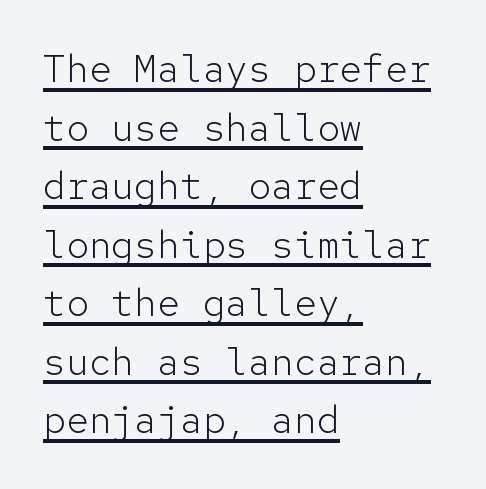
Q: Is the text bold? A: No.
Q: Is the text italic (slanted)? A: No, it is upright.
Q: Is the typeface a serif or a sans-serif typeface? A: Sans-serif.
Q: Is the text underlined? A: Yes.
Q: How is the paragraph aligned? A: Left-aligned.
Q: Is the spacing between letters normal or unusually wide? A: Normal.
Q: Is the spacing between lines tight, normal or loose? A: Normal.
Q: Width (condensed, normal, or wide)? A: Normal.
Q: Stroke contrast? A: Low.
Q: x-height? A: Medium.
Q: Monospaced? A: Yes.
